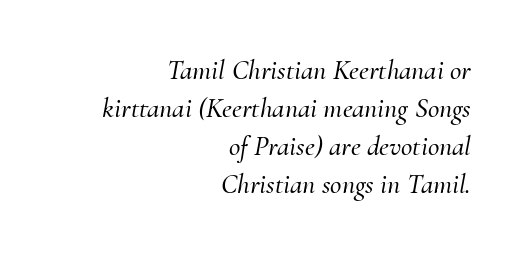
The image shows 28 px serif type, italic (leaning right); set right-aligned, normal line spacing (1.36x), normal letter spacing, not underlined; medium stroke contrast and a small x-height.
